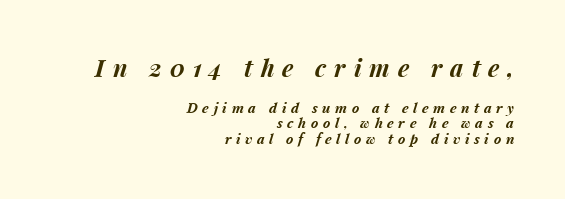
The image shows 24 px bold type, italic (leaning right); set right-aligned, tight line spacing (1.11x), unusually wide letter spacing (+0.33 em), not underlined; the first (top) block is 1.71x larger.
